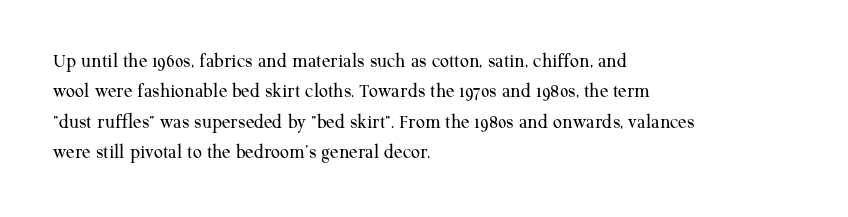
The image shows 20 px text type, upright; set left-aligned, normal line spacing (1.52x), normal letter spacing, not underlined.
